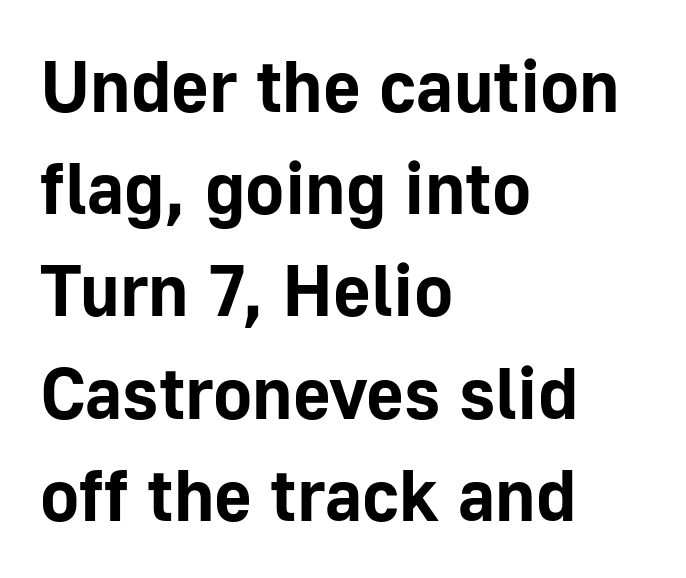
Q: Is the text bold? A: Yes.
Q: Is the text italic (slanted)? A: No, it is upright.
Q: Is the typeface a serif or a sans-serif typeface? A: Sans-serif.
Q: Is the text underlined? A: No.
Q: How is the paragraph aligned? A: Left-aligned.
Q: Is the spacing between letters normal or unusually wide? A: Normal.
Q: Is the spacing between lines tight, normal or loose? A: Normal.
Q: Width (condensed, normal, or wide)? A: Normal.
Q: Stroke contrast? A: Low.
Q: x-height? A: Medium.
Q: Monospaced? A: No.
